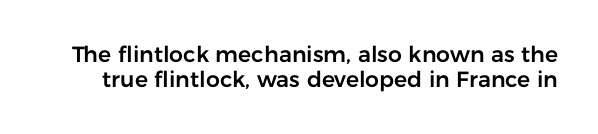
Q: Is the text italic (slanted)? A: No, it is upright.
Q: Is the text underlined? A: No.
Q: Is the spacing between letters normal or unusually wide? A: Normal.
Q: Is the spacing between lines tight, normal or loose? A: Tight.
